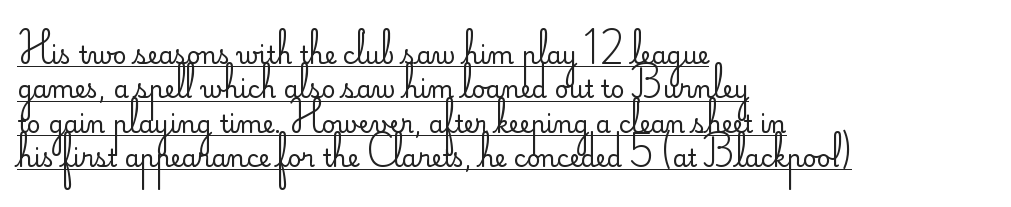
Ordinary non-slanted type is in use. The face used here appears with an underline applied. Here the glyphs are tracked normally, forming tight word shapes. The passage shown stacks its lines at a standard gap. Counters stay open thanks to moderate or lighter strokes. Line starts are locked; line ends wander.
